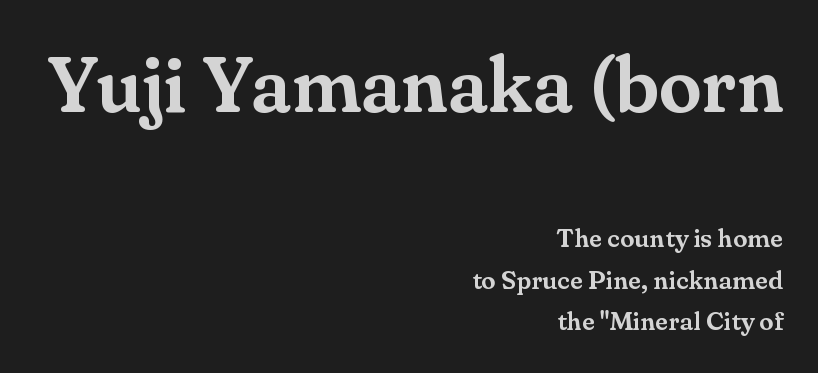
Q: Is the text italic (slanted)? A: No, it is upright.
Q: Is the typeface a serif or a sans-serif typeface? A: Serif.
Q: Is the text underlined? A: No.
Q: How is the paragraph aligned? A: Right-aligned.
Q: Is the spacing between letters normal or unusually wide? A: Normal.
Q: Is the spacing between lines tight, normal or loose? A: Normal.
Q: Which block of text is set in a larger size, the first (top) or the second (bottom)? A: The first (top) one.
Q: Width (condensed, normal, or wide)? A: Normal.
Q: Stroke contrast? A: Medium.
Q: x-height? A: Small.
Q: Monospaced? A: No.
